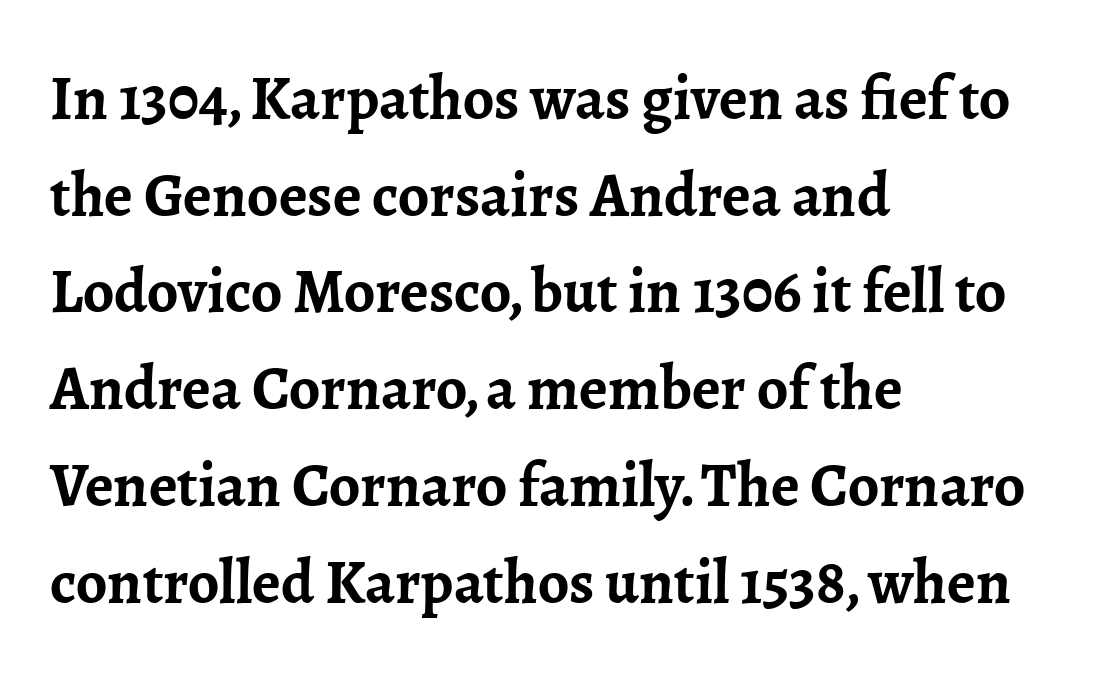
The image shows 62 px semibold serif type, upright; set left-aligned, normal line spacing (1.56x), normal letter spacing, not underlined; low stroke contrast and a medium x-height.
